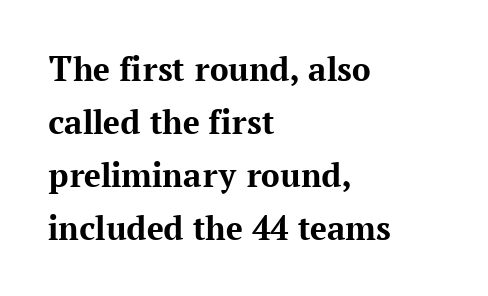
Q: Is the text bold? A: Yes.
Q: Is the text italic (slanted)? A: No, it is upright.
Q: Is the typeface a serif or a sans-serif typeface? A: Serif.
Q: Is the text underlined? A: No.
Q: How is the paragraph aligned? A: Left-aligned.
Q: Is the spacing between letters normal or unusually wide? A: Normal.
Q: Is the spacing between lines tight, normal or loose? A: Normal.
Q: Width (condensed, normal, or wide)? A: Normal.
Q: Stroke contrast? A: Medium.
Q: x-height? A: Medium.
Q: Monospaced? A: No.
